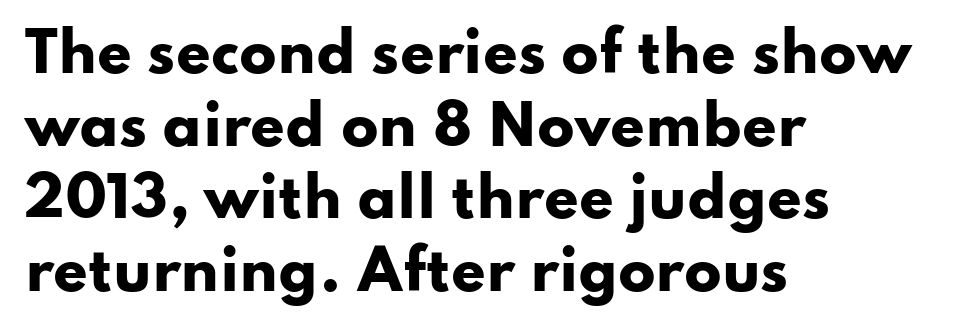
The image shows 55 px heavy, wide sans-serif type, upright; set left-aligned, normal line spacing (1.32x), normal letter spacing, not underlined; low stroke contrast and a small x-height.
